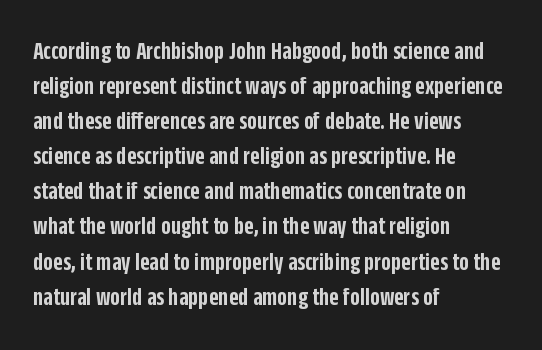
{"italic": "no", "bold": "semi", "underline": "no", "align": "left", "line_spacing": "normal", "line_spacing_ratio": 1.35, "letter_spacing": "normal", "letter_spacing_em": 0.0, "glyph_px": 26}
